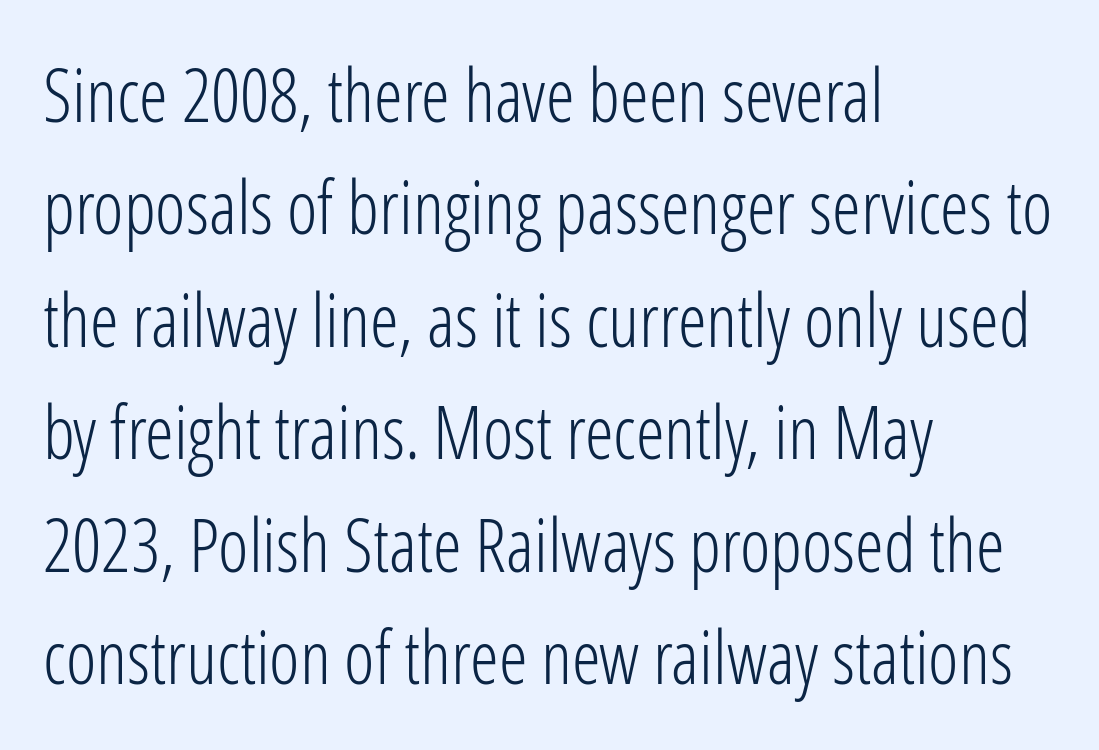
Q: Is the text bold? A: No.
Q: Is the text italic (slanted)? A: No, it is upright.
Q: Is the typeface a serif or a sans-serif typeface? A: Sans-serif.
Q: Is the text underlined? A: No.
Q: How is the paragraph aligned? A: Left-aligned.
Q: Is the spacing between letters normal or unusually wide? A: Normal.
Q: Is the spacing between lines tight, normal or loose? A: Normal.
Q: Width (condensed, normal, or wide)? A: Condensed.
Q: Stroke contrast? A: Low.
Q: x-height? A: Medium.
Q: Monospaced? A: No.
